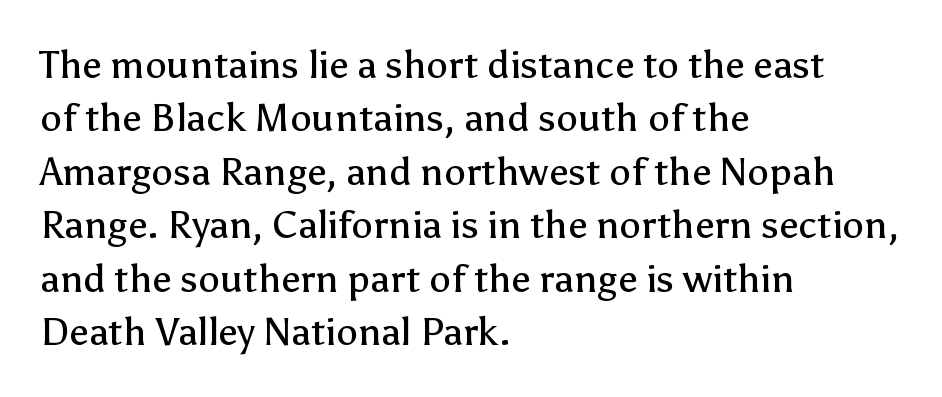
The image shows 39 px regular-weight sans-serif type, upright; set left-aligned, normal line spacing (1.37x), normal letter spacing, not underlined; low stroke contrast and a medium x-height.
